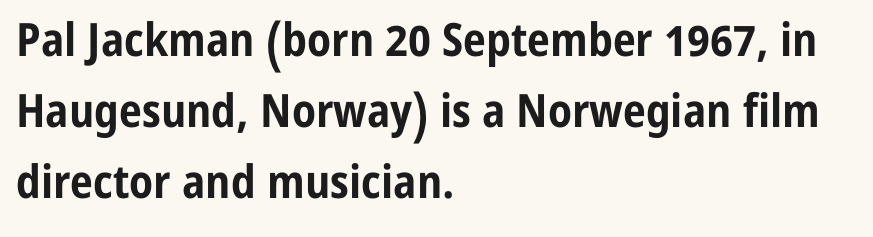
The image shows 46 px bold, condensed sans-serif type, upright; set left-aligned, normal line spacing (1.54x), normal letter spacing, not underlined; low stroke contrast and a medium x-height.
